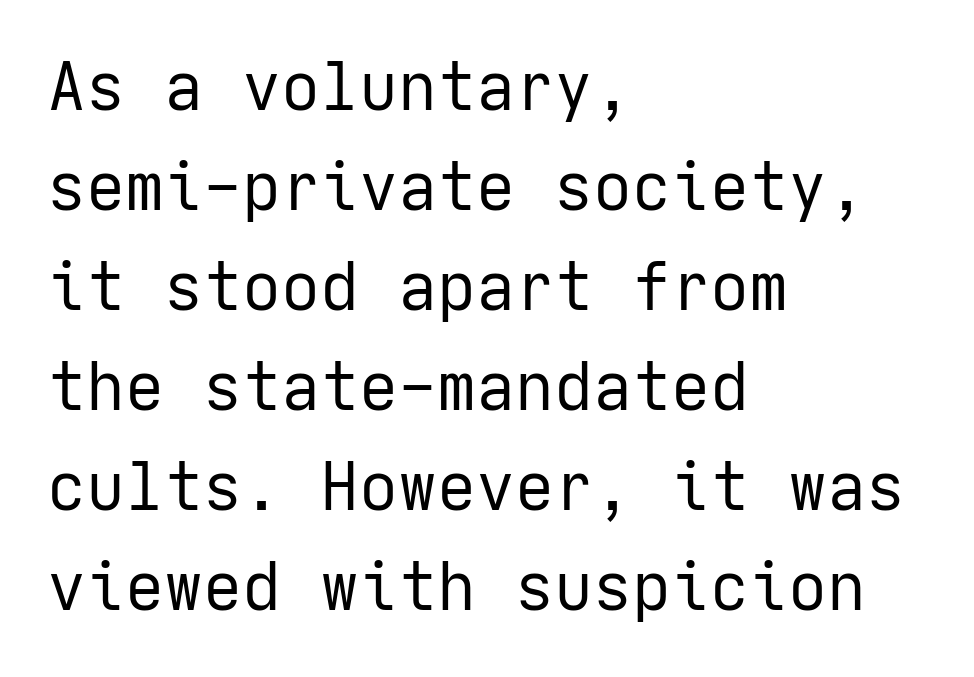
The image shows 65 px regular-weight sans-serif type, upright; set left-aligned, normal line spacing (1.54x), normal letter spacing, not underlined; low stroke contrast and a medium x-height.
